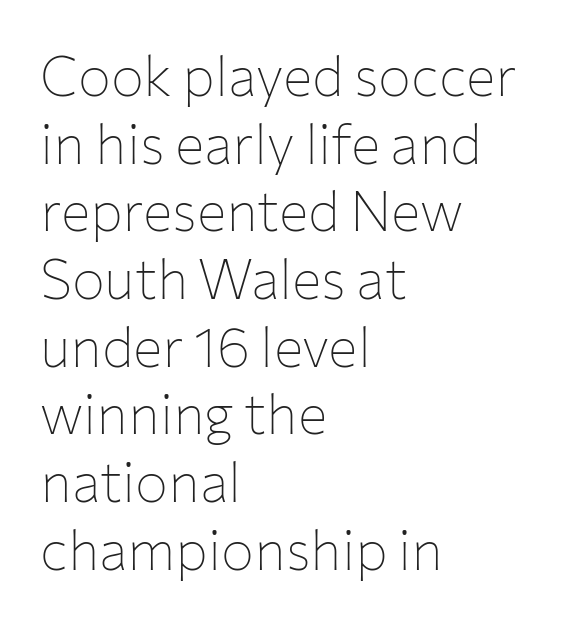
{"serif": "no", "italic": "no", "bold": "no", "weight": "thin", "width": "normal", "stroke_contrast": "low", "x_height": "medium", "monospaced": "no", "underline": "no", "align": "left", "line_spacing_ratio": 1.23, "letter_spacing": "normal", "letter_spacing_em": 0.0, "glyph_px": 55}
